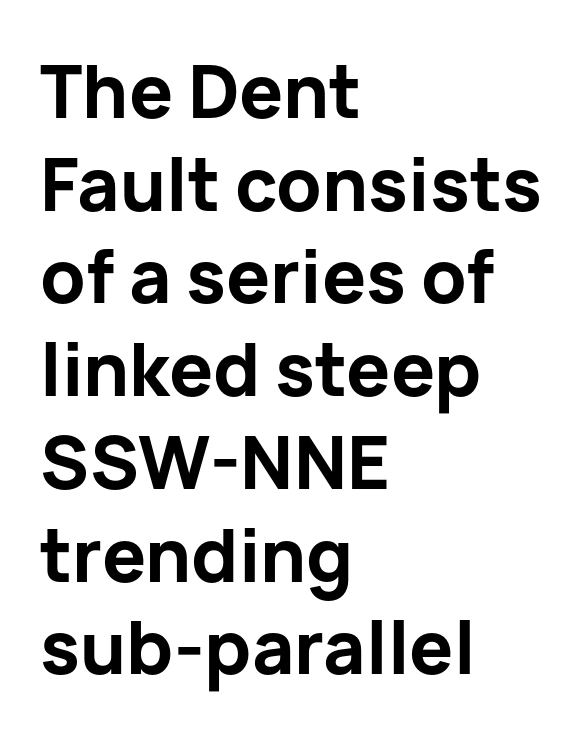
{"serif": "no", "italic": "no", "bold": "yes", "weight": "bold", "width": "normal", "stroke_contrast": "low", "x_height": "medium", "monospaced": "no", "underline": "no", "align": "left", "line_spacing": "normal", "line_spacing_ratio": 1.27, "letter_spacing": "normal", "letter_spacing_em": 0.0, "glyph_px": 73}
